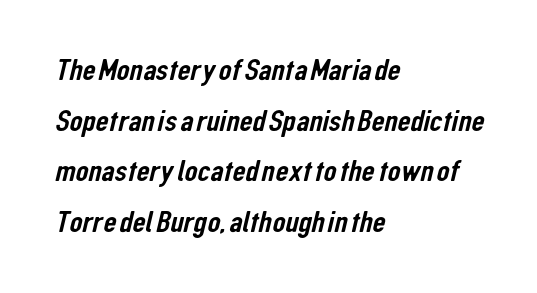
The image shows 32 px condensed sans-serif type; set left-aligned, normal line spacing (1.58x), normal letter spacing, not underlined; low stroke contrast and a medium x-height.
